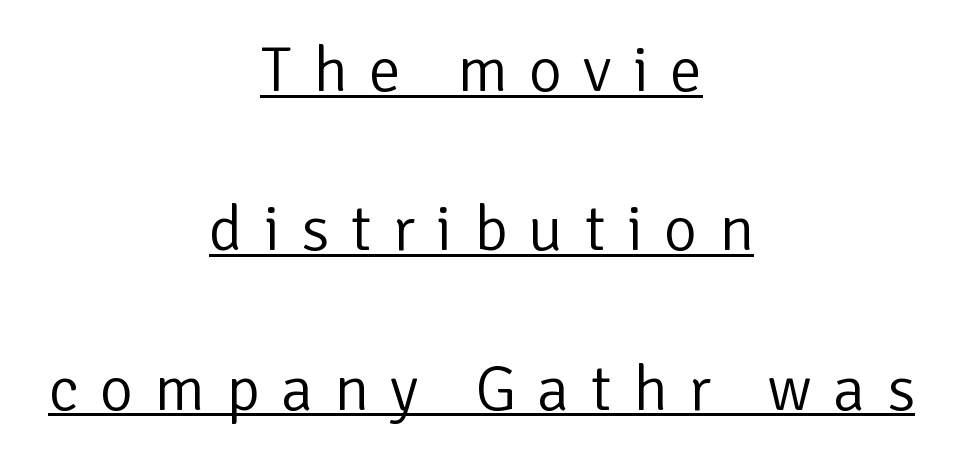
The weight would be labelled regular, book, light, or lighter still. Are there feet on the stems? There aren't — it's a sans. Notice the wide empty band between every row — that's loose leading. Vertical strokes here are truly vertical.
